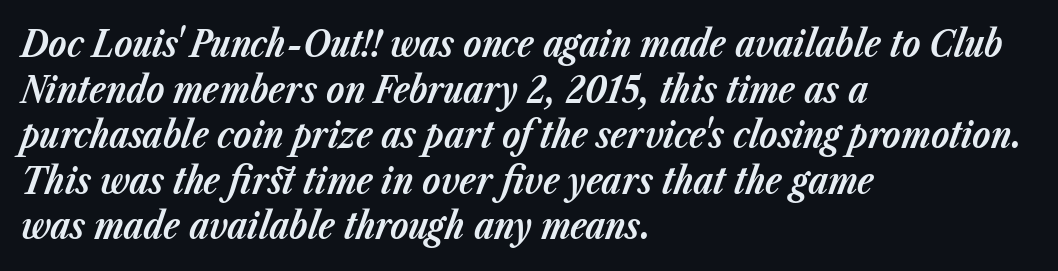
The image shows 37 px bold type, italic (leaning right); set left-aligned, line spacing 1.23x, normal letter spacing, not underlined; low stroke contrast and a medium x-height.
